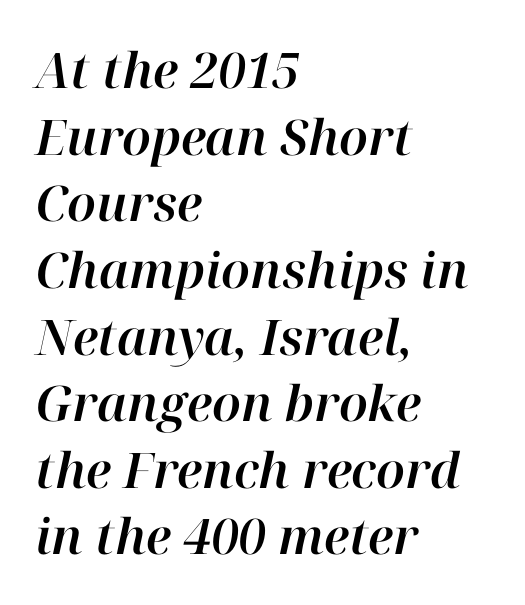
The image shows 49 px text type, italic (leaning right); set left-aligned, normal line spacing (1.36x), normal letter spacing, not underlined; high stroke contrast and a medium x-height.
